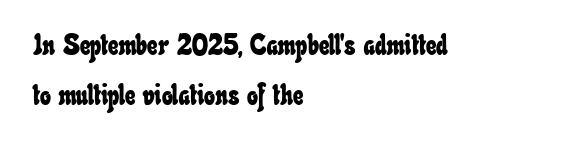
{"width": "condensed", "stroke_contrast": "low", "x_height": "small", "monospaced": "no", "underline": "no", "align": "left", "line_spacing_ratio": 1.74, "letter_spacing": "normal", "letter_spacing_em": 0.0, "glyph_px": 29}
